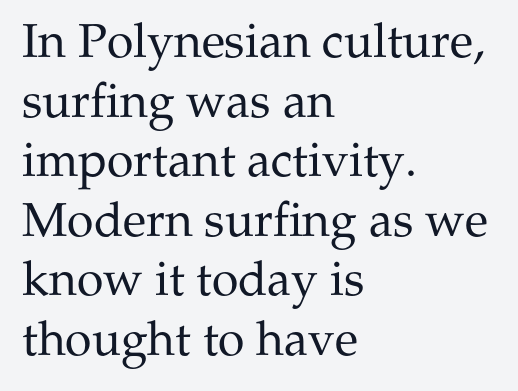
Style check: upright. Check the space under the baseline: it is left empty. Compared with typical body copy, the letter spacing here is the same. If you drew a ruler down the left edge, every line would touch it. Here the designer chose a conventional face with non-uniform glyph widths. Caption: face not bold, strokes unweighted.
